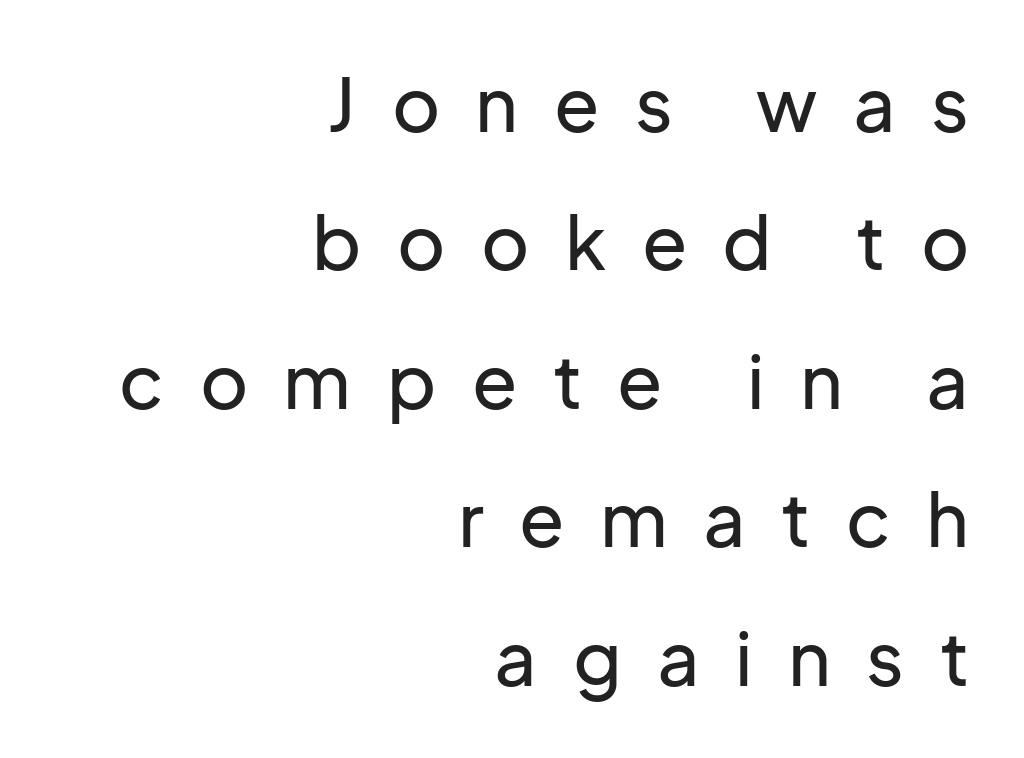
{"serif": "no", "italic": "no", "width": "normal", "stroke_contrast": "low", "x_height": "medium", "monospaced": "no", "underline": "no", "align": "right", "line_spacing_ratio": 1.87, "letter_spacing": "wide", "letter_spacing_em": 0.48, "glyph_px": 74}
